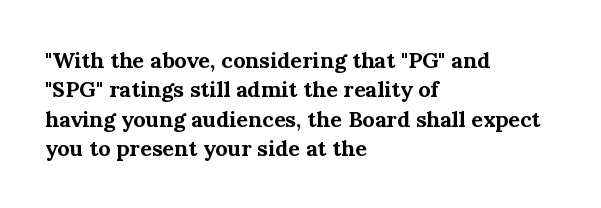
Every character sits straight up, as roman type does. Visually the block forms a straight wall on the left and a jagged coastline on the right. I'd describe the lettering as bold — thick and assertive. Unmarked baselines from the first word to the last.
